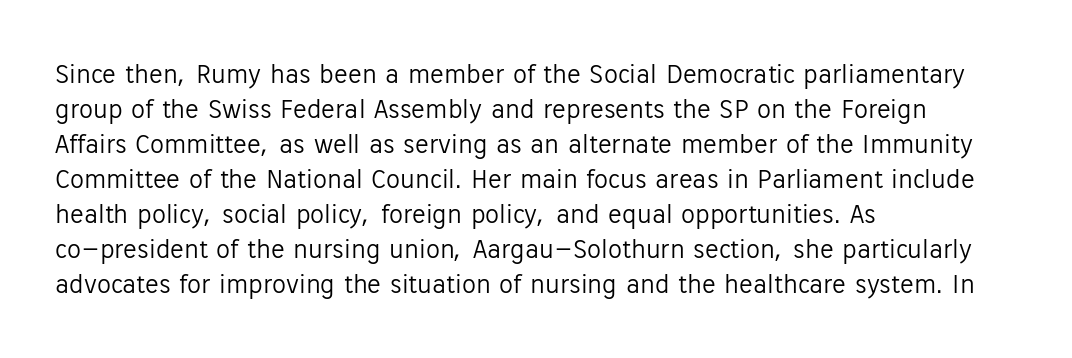
The image shows 28 px light sans-serif type, upright; set left-aligned, normal line spacing (1.25x), normal letter spacing, not underlined; low stroke contrast and a medium x-height.
